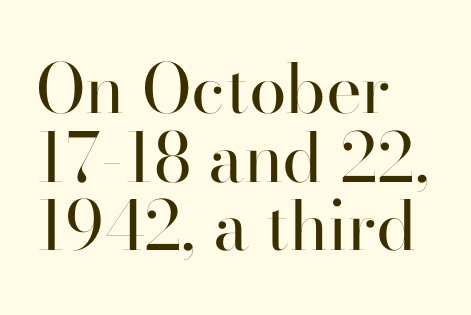
Q: Is the text bold? A: No.
Q: Is the text italic (slanted)? A: No, it is upright.
Q: Is the typeface a serif or a sans-serif typeface? A: Sans-serif.
Q: Is the text underlined? A: No.
Q: How is the paragraph aligned? A: Left-aligned.
Q: Is the spacing between letters normal or unusually wide? A: Normal.
Q: Is the spacing between lines tight, normal or loose? A: Tight.
Q: Width (condensed, normal, or wide)? A: Normal.
Q: Stroke contrast? A: High.
Q: x-height? A: Small.
Q: Monospaced? A: No.
